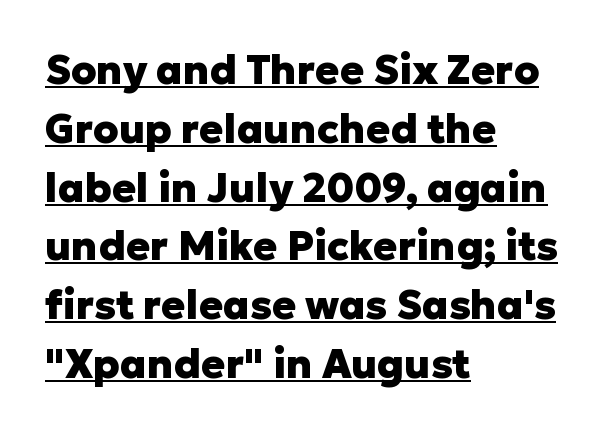
The image shows 40 px heavy sans-serif type, upright; set left-aligned, normal line spacing (1.47x), normal letter spacing, underlined; low stroke contrast and a medium x-height.
